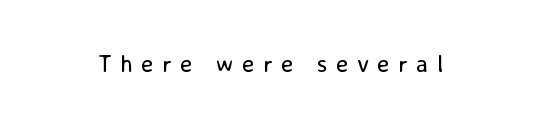
Tracking value appears strongly positive — letters spread wide. This is roman type, the default non-slanted kind. Bare-footed words on every line. The font is comparable to plain body text, perhaps lighter.
